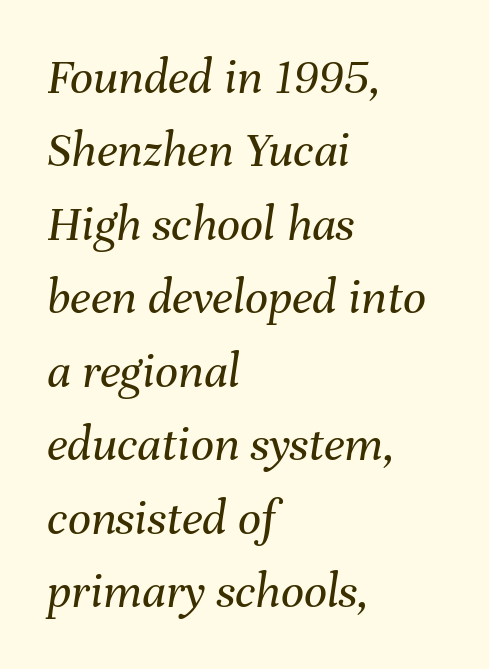
The image shows 51 px regular-weight type, italic (leaning right); set left-aligned, normal line spacing (1.44x), normal letter spacing, not underlined; medium stroke contrast and a medium x-height.
